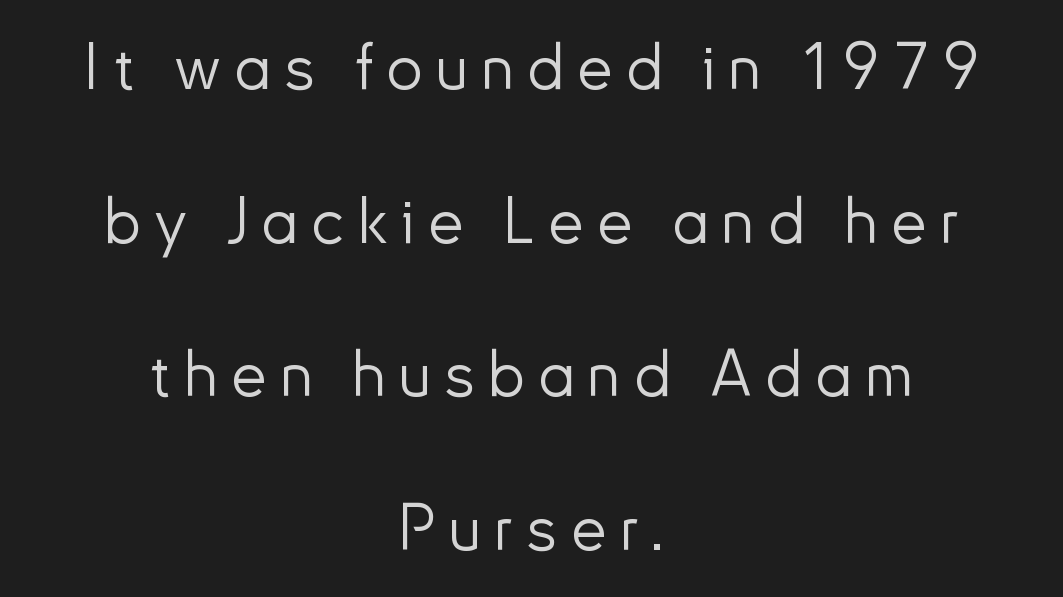
Stroke terminals: plain, sans-serif. The passage shown is not underscored anywhere. These lines stand farther apart than default settings would place them. Horizontal alignment here is central, giving a formal, balanced look. The weight would be labelled regular, book, light, or lighter still.
